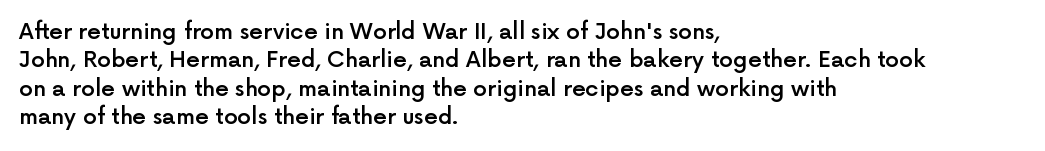
Q: Is the text bold? A: Semi-bold.
Q: Is the text italic (slanted)? A: No, it is upright.
Q: Is the text underlined? A: No.
Q: How is the paragraph aligned? A: Left-aligned.
Q: Is the spacing between letters normal or unusually wide? A: Normal.
Q: Is the spacing between lines tight, normal or loose? A: Normal.
